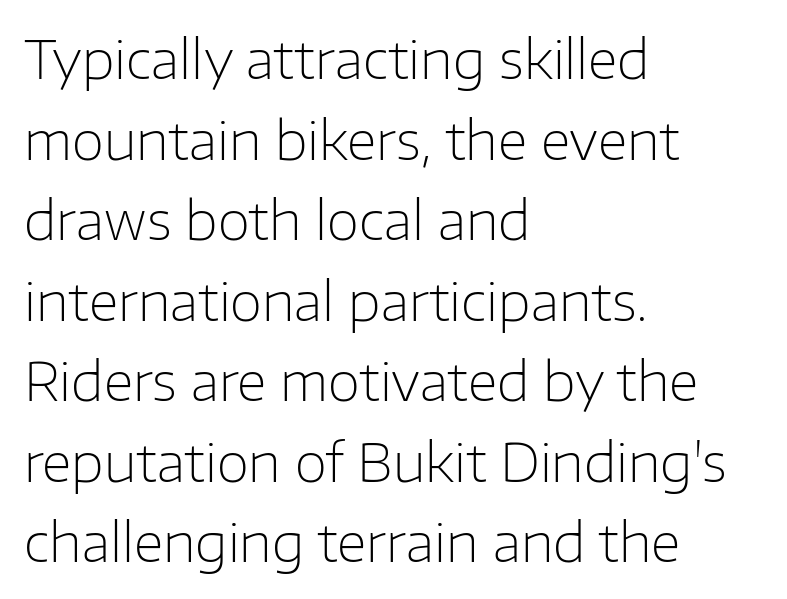
This is sans-serif lettering, the kind often seen on screens and signage. Each new line begins a customary step beneath the previous one. Is this a fixed-width face? No — the glyphs have proportional, varying widths. Each stroke keeps to a modest, everyday thickness or less. You can tell it's not italic because the verticals are truly vertical. Where is the straight margin? On the left.
